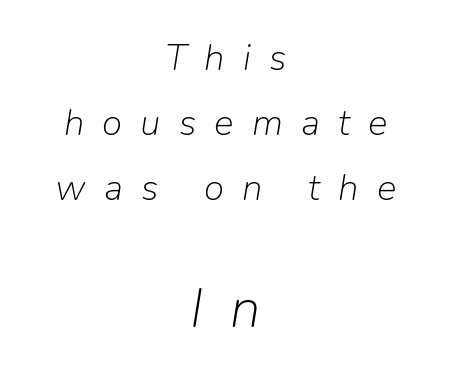
{"italic": "yes", "lean": "right", "slant_degrees": 9, "bold": "no", "weight": "light", "width": "normal", "stroke_contrast": "low", "x_height": "medium", "monospaced": "no", "underline": "no", "align": "center", "line_spacing_ratio": 1.76, "letter_spacing": "wide", "letter_spacing_em": 0.49, "larger_block": "second", "size_ratio": 1.49, "glyph_px": 55}
